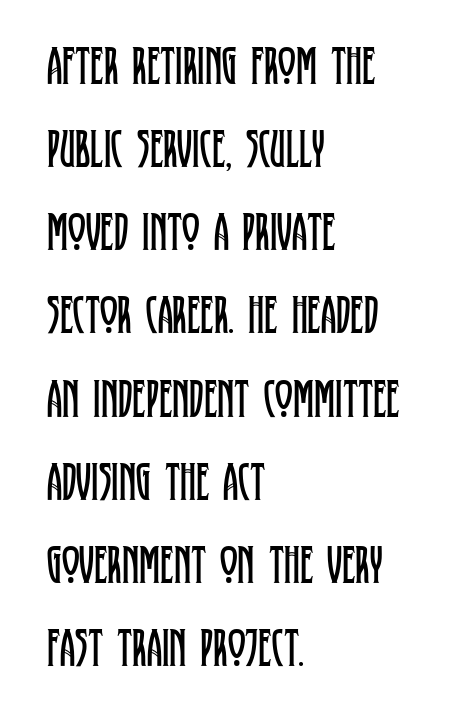
The image shows 54 px regular-weight, condensed serif type, upright; set left-aligned, normal line spacing (1.54x), normal letter spacing, not underlined; low stroke contrast and a large x-height.
